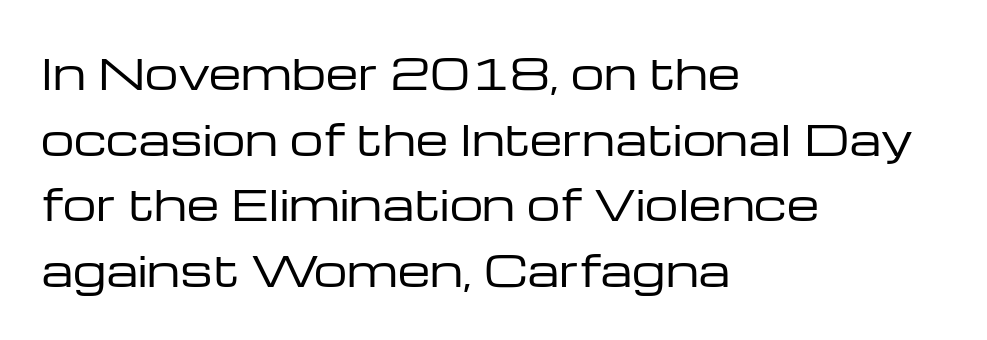
The image shows 42 px regular-weight, wide sans-serif type, upright; set left-aligned, normal line spacing (1.56x), normal letter spacing, not underlined; low stroke contrast and a medium x-height.
